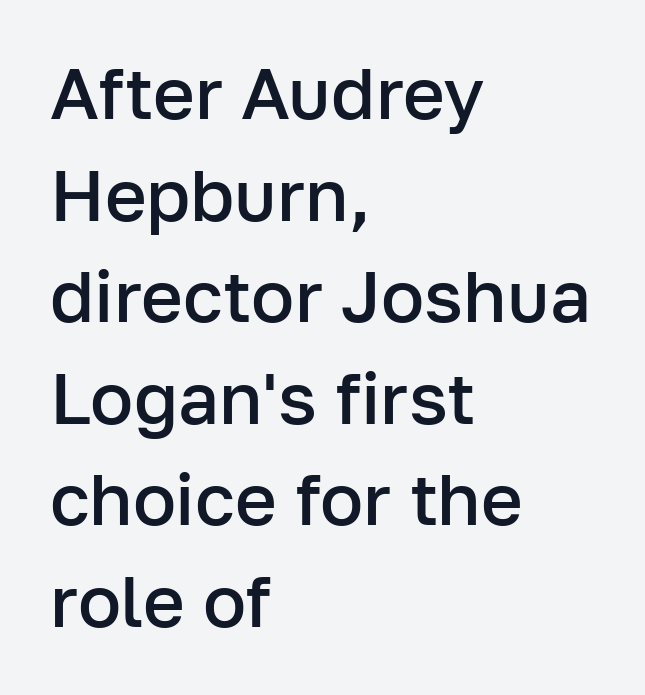
Q: Is the text bold? A: Semi-bold.
Q: Is the text italic (slanted)? A: No, it is upright.
Q: Is the typeface a serif or a sans-serif typeface? A: Sans-serif.
Q: Is the text underlined? A: No.
Q: How is the paragraph aligned? A: Left-aligned.
Q: Is the spacing between letters normal or unusually wide? A: Normal.
Q: Is the spacing between lines tight, normal or loose? A: Normal.
Q: Width (condensed, normal, or wide)? A: Normal.
Q: Stroke contrast? A: Low.
Q: x-height? A: Medium.
Q: Monospaced? A: No.
